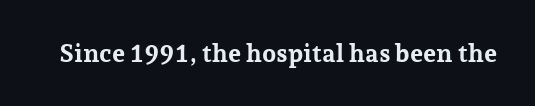
{"italic": "no", "bold": "yes", "underline": "no", "letter_spacing": "normal", "letter_spacing_em": 0.0, "glyph_px": 25}
